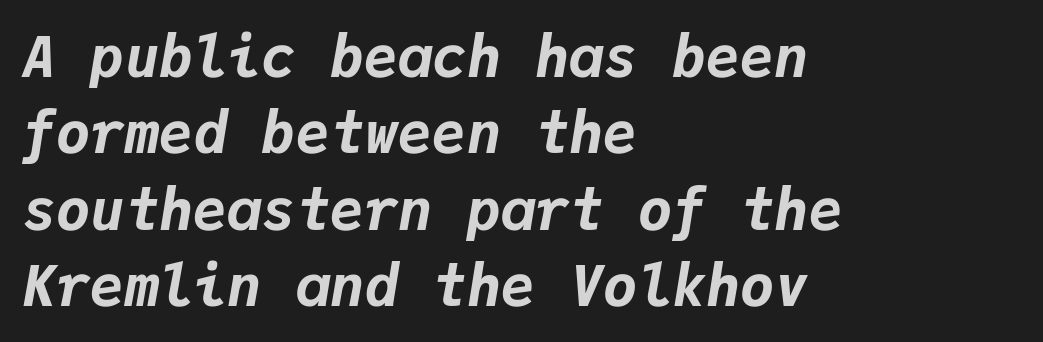
{"italic": "yes", "lean": "right", "slant_degrees": 9, "bold": "yes", "weight": "bold", "width": "normal", "stroke_contrast": "low", "x_height": "medium", "monospaced": "yes", "underline": "no", "align": "left", "line_spacing": "normal", "line_spacing_ratio": 1.34, "letter_spacing": "normal", "letter_spacing_em": 0.0, "glyph_px": 57}
